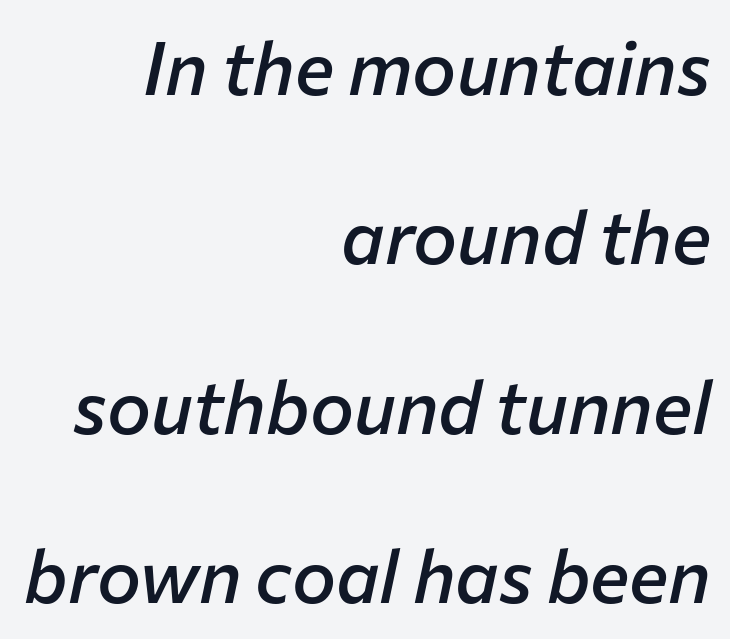
Letter spacing: default. Moderately thickened strokes mark this as semibold type. The passage shown leans; its letterforms are oblique. Proportional: the letters do not fall into vertical columns. Each new line begins a long way beneath the previous one. Layout note: lines flush right.
